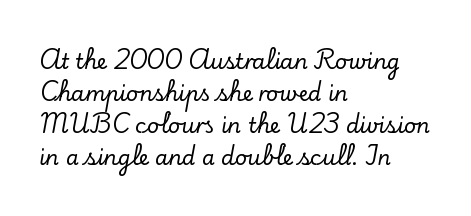
Q: Is the text italic (slanted)? A: Yes.
Q: Is the text underlined? A: No.
Q: How is the paragraph aligned? A: Left-aligned.
Q: Is the spacing between letters normal or unusually wide? A: Normal.
Q: Is the spacing between lines tight, normal or loose? A: Normal.
